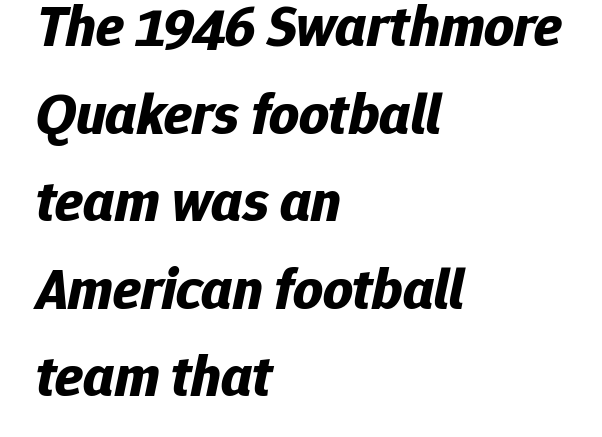
Summary of weight: heavy, a full bold. Spacing verdict: proportional, widths tailored to each character. The space directly below the letters is spotless. Line starts are locked; line ends wander.
